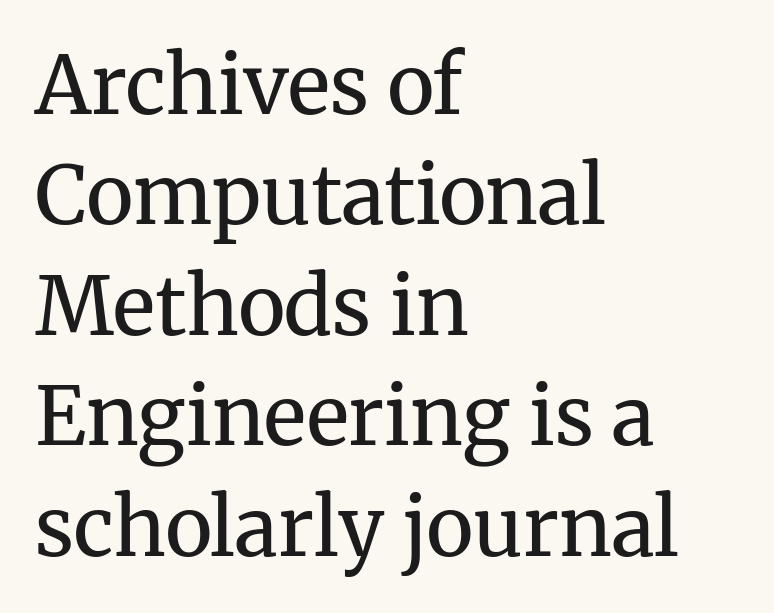
Q: Is the text bold? A: No.
Q: Is the text italic (slanted)? A: No, it is upright.
Q: Is the typeface a serif or a sans-serif typeface? A: Serif.
Q: Is the text underlined? A: No.
Q: How is the paragraph aligned? A: Left-aligned.
Q: Is the spacing between letters normal or unusually wide? A: Normal.
Q: Is the spacing between lines tight, normal or loose? A: Normal.
Q: Width (condensed, normal, or wide)? A: Normal.
Q: Stroke contrast? A: Medium.
Q: x-height? A: Medium.
Q: Monospaced? A: No.
